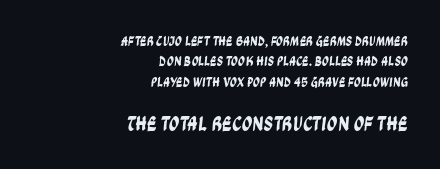
{"underline": "no", "align": "right", "line_spacing": "normal", "line_spacing_ratio": 1.45, "letter_spacing": "normal", "letter_spacing_em": 0.0, "larger_block": "second", "size_ratio": 1.5, "glyph_px": 21}
